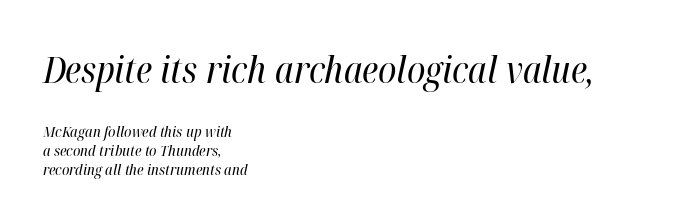
{"italic": "yes", "lean": "right", "slant_degrees": 12, "bold": "no", "weight": "regular", "width": "condensed", "stroke_contrast": "high", "x_height": "medium", "monospaced": "no", "underline": "no", "align": "left", "line_spacing": "normal", "line_spacing_ratio": 1.28, "letter_spacing": "normal", "letter_spacing_em": 0.0, "larger_block": "first", "size_ratio": 2.47, "glyph_px": 37}
